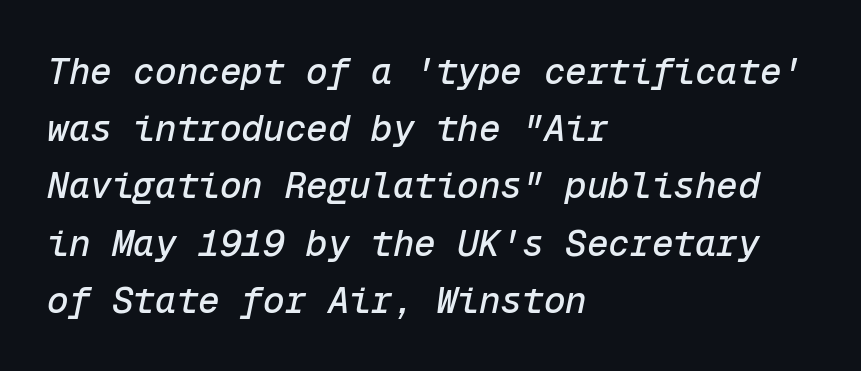
Line spacing here is normal. The lines are quadded left. Style check: oblique. No word sits above an underline.
